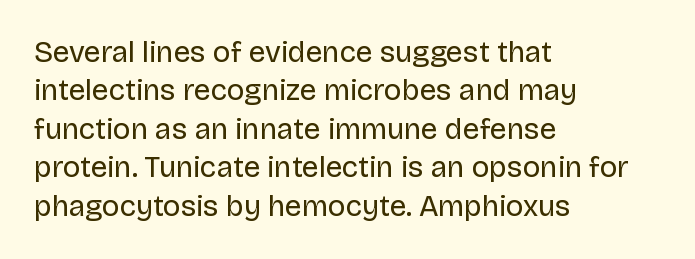
The image shows 30 px regular-weight sans-serif type, upright; set left-aligned, normal line spacing (1.28x), normal letter spacing, not underlined; low stroke contrast and a large x-height.
